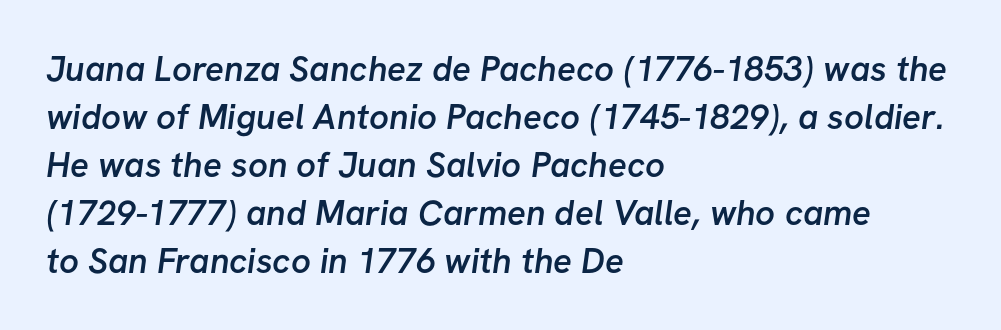
Q: Is the text bold? A: Semi-bold.
Q: Is the typeface a serif or a sans-serif typeface? A: Sans-serif.
Q: Is the text underlined? A: No.
Q: How is the paragraph aligned? A: Left-aligned.
Q: Is the spacing between letters normal or unusually wide? A: Normal.
Q: Is the spacing between lines tight, normal or loose? A: Normal.
Q: Width (condensed, normal, or wide)? A: Normal.
Q: Stroke contrast? A: Low.
Q: x-height? A: Medium.
Q: Monospaced? A: No.
